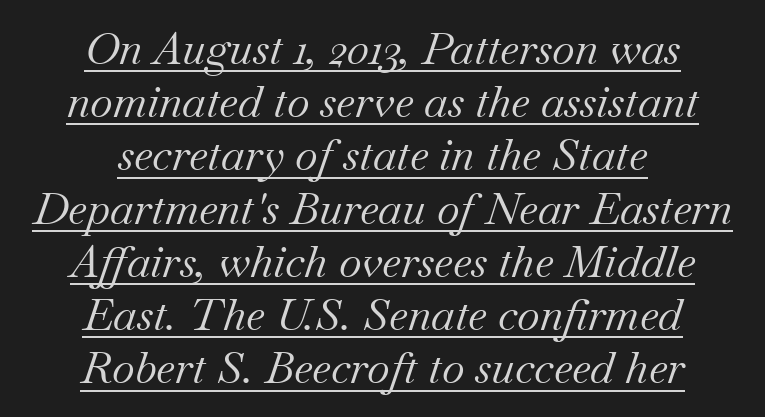
Q: Is the text bold? A: No.
Q: Is the text italic (slanted)? A: Yes, it leans right by about 18 degrees.
Q: Is the typeface a serif or a sans-serif typeface? A: Serif.
Q: Is the text underlined? A: Yes.
Q: How is the paragraph aligned? A: Centered.
Q: Is the spacing between letters normal or unusually wide? A: Normal.
Q: Width (condensed, normal, or wide)? A: Normal.
Q: Stroke contrast? A: Medium.
Q: x-height? A: Small.
Q: Monospaced? A: No.
